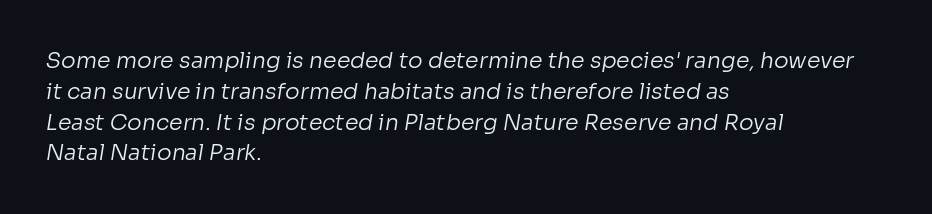
Q: Is the text bold? A: No.
Q: Is the text underlined? A: No.
Q: How is the paragraph aligned? A: Left-aligned.
Q: Is the spacing between letters normal or unusually wide? A: Normal.
Q: Is the spacing between lines tight, normal or loose? A: Normal.
